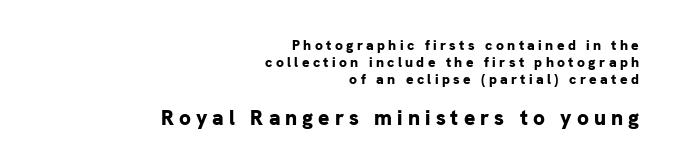
The image shows 21 px bold type, upright; set right-aligned, line spacing 1.21x, unusually wide letter spacing (+0.24 em), not underlined; the second (bottom) block is 1.5x larger.
